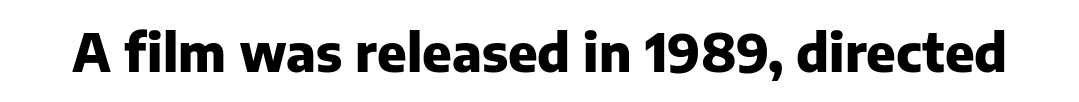
Q: Is the text bold? A: Yes.
Q: Is the text italic (slanted)? A: No, it is upright.
Q: Is the typeface a serif or a sans-serif typeface? A: Sans-serif.
Q: Is the text underlined? A: No.
Q: Is the spacing between letters normal or unusually wide? A: Normal.
Q: Width (condensed, normal, or wide)? A: Normal.
Q: Stroke contrast? A: Low.
Q: x-height? A: Medium.
Q: Monospaced? A: No.
